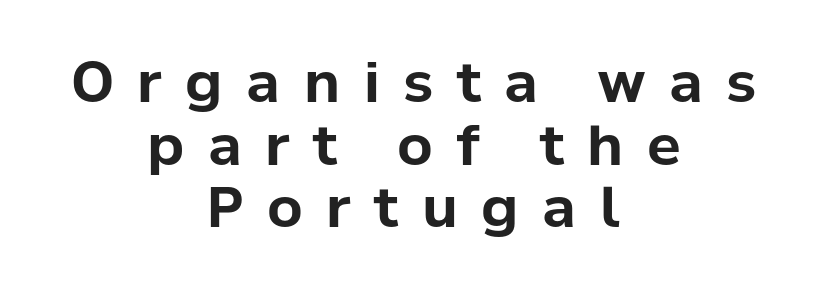
Lines of text with bare space underneath. The text was rendered using a sans face with plain stroke endings. This sample uses expanded letter spacing, leaving extra air between glyphs. Emphasis by weight is at full strength: bold. The letters stand straight up with perfectly vertical stems. The leading is snug, giving the passage a crowded texture.
